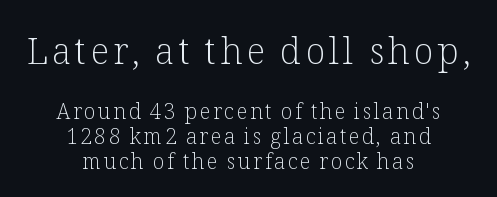
Typographically, this falls in the serif category. Decoration check: the copy has no underline. Do the characters align in a grid? No, the font is proportional. Posture: upright roman.
